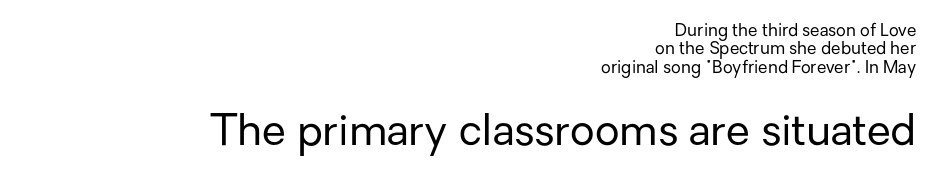
Q: Is the text bold? A: No.
Q: Is the text italic (slanted)? A: No, it is upright.
Q: Is the typeface a serif or a sans-serif typeface? A: Sans-serif.
Q: Is the text underlined? A: No.
Q: How is the paragraph aligned? A: Right-aligned.
Q: Is the spacing between letters normal or unusually wide? A: Normal.
Q: Is the spacing between lines tight, normal or loose? A: Tight.
Q: Which block of text is set in a larger size, the first (top) or the second (bottom)? A: The second (bottom) one.
Q: Width (condensed, normal, or wide)? A: Normal.
Q: Stroke contrast? A: Low.
Q: x-height? A: Medium.
Q: Monospaced? A: No.
